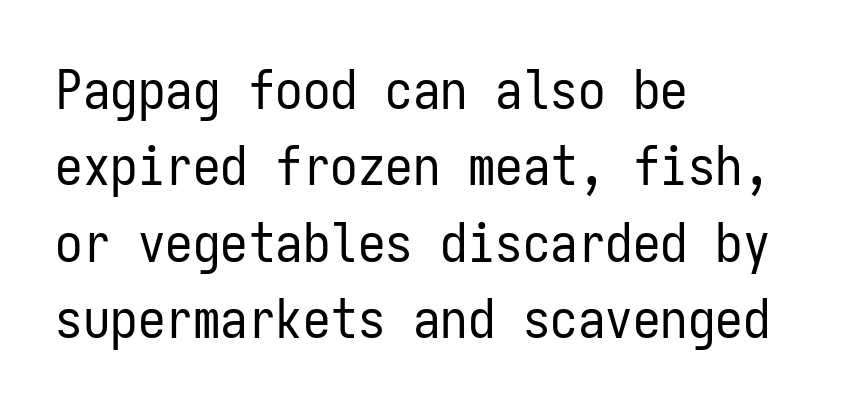
The image shows 55 px regular-weight, condensed sans-serif type, upright, monospaced; set left-aligned, normal line spacing (1.39x), normal letter spacing, not underlined; low stroke contrast and a medium x-height.
